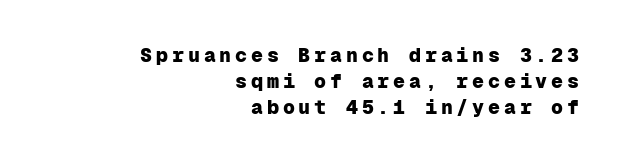
The image shows 20 px bold type, upright; set right-aligned, normal line spacing (1.29x), not underlined.
